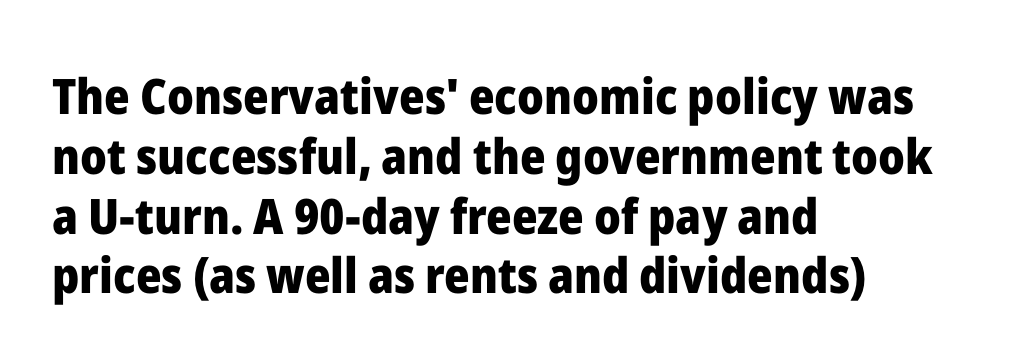
Q: Is the text bold? A: Yes.
Q: Is the text italic (slanted)? A: No, it is upright.
Q: Is the typeface a serif or a sans-serif typeface? A: Sans-serif.
Q: Is the text underlined? A: No.
Q: How is the paragraph aligned? A: Left-aligned.
Q: Is the spacing between letters normal or unusually wide? A: Normal.
Q: Width (condensed, normal, or wide)? A: Normal.
Q: Stroke contrast? A: Low.
Q: x-height? A: Medium.
Q: Monospaced? A: No.
